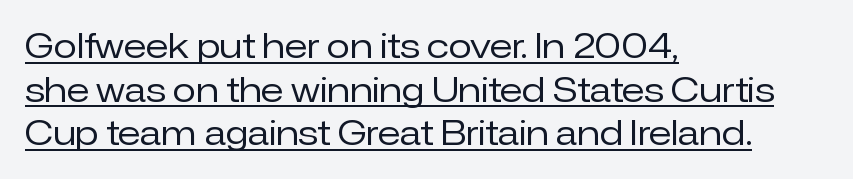
The image shows 34 px regular-weight sans-serif type, upright; set left-aligned, normal line spacing (1.28x), normal letter spacing, underlined; low stroke contrast and a medium x-height.
